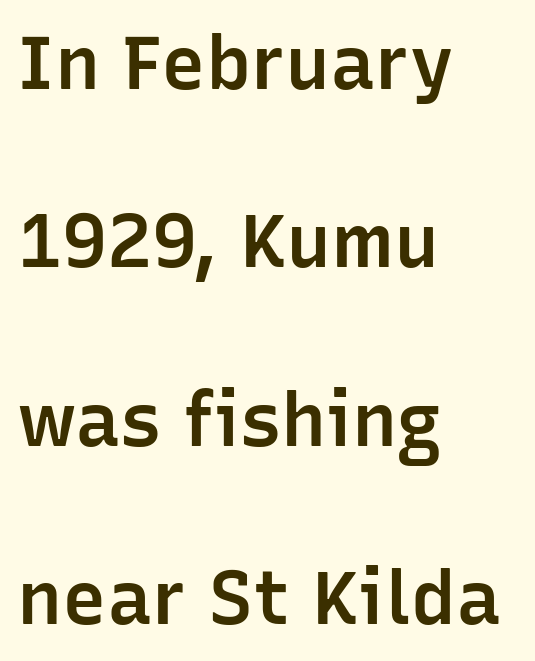
Posture: vertical. Leftover space on each line is placed entirely after the last word. In terms of leading, this rendering errs on the spacious side. The face used here is a sans, in the tradition of grotesques and geometrics. The face used here is proportionally spaced, like ordinary book or web type.
